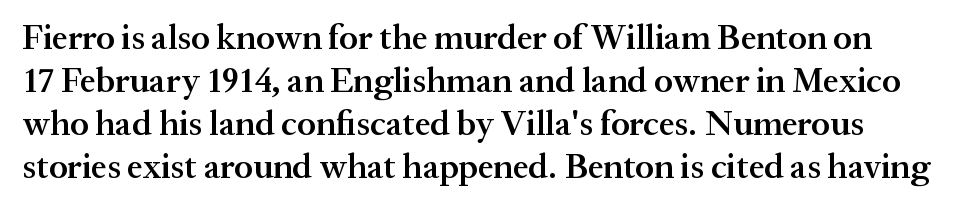
The font family rendered here belongs to the serif group. Students, this is semibold: more ink than regular, less than bold. Think of a printed novel: that variable character pitch is what you see here. The tracking reads as untouched default to a designer's eye.
